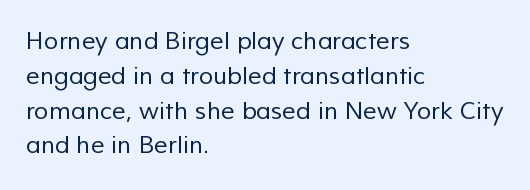
{"bold": "no", "underline": "no", "align": "left", "line_spacing": "normal", "line_spacing_ratio": 1.45, "letter_spacing": "normal", "letter_spacing_em": 0.0, "glyph_px": 24}
